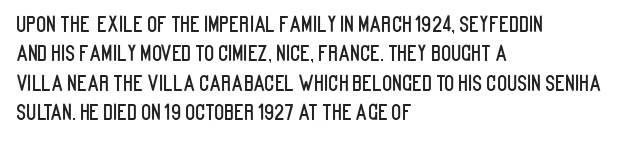
If you drew a ruler down the left edge, every line would touch it. The foot of each line stays bare and open. What's the leading like? Ordinary, nothing unusual. The axis of the letterforms is exactly vertical. Observe the ordinary spacing: letters are neighbours, not strangers.
